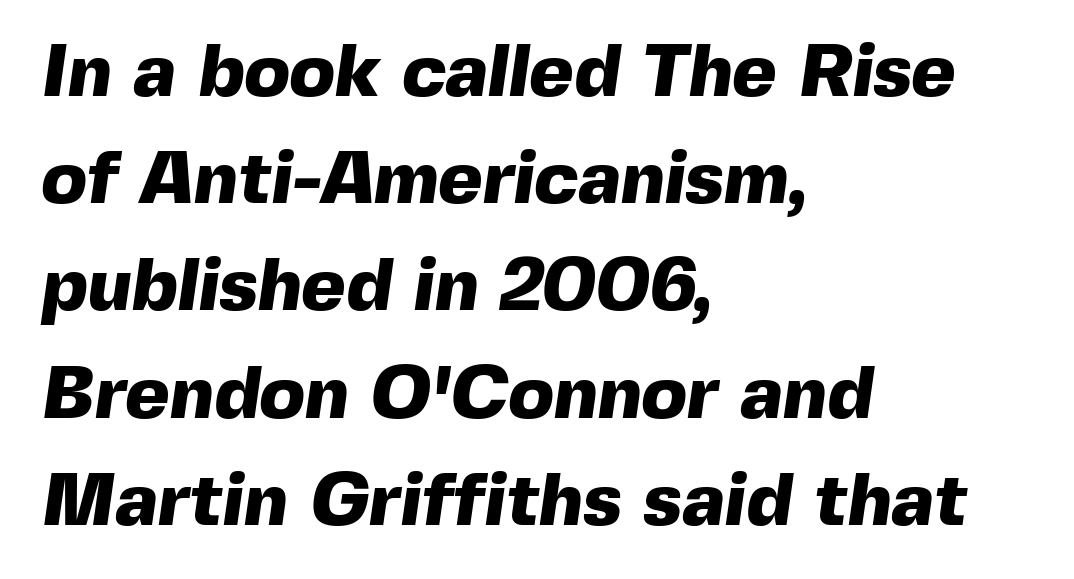
Q: Is the text bold? A: Yes.
Q: Is the typeface a serif or a sans-serif typeface? A: Sans-serif.
Q: Is the text underlined? A: No.
Q: How is the paragraph aligned? A: Left-aligned.
Q: Is the spacing between letters normal or unusually wide? A: Normal.
Q: Is the spacing between lines tight, normal or loose? A: Normal.
Q: Width (condensed, normal, or wide)? A: Normal.
Q: x-height? A: Medium.
Q: Monospaced? A: No.
